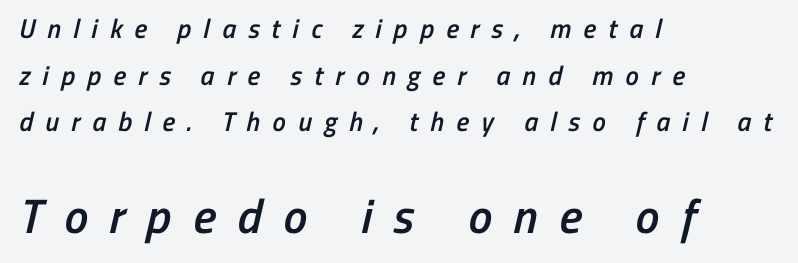
Q: Is the text bold? A: Semi-bold.
Q: Is the typeface a serif or a sans-serif typeface? A: Sans-serif.
Q: Is the text underlined? A: No.
Q: How is the paragraph aligned? A: Left-aligned.
Q: Is the spacing between letters normal or unusually wide? A: Unusually wide.
Q: Which block of text is set in a larger size, the first (top) or the second (bottom)? A: The second (bottom) one.
Q: Width (condensed, normal, or wide)? A: Condensed.
Q: Stroke contrast? A: Low.
Q: x-height? A: Medium.
Q: Monospaced? A: No.
